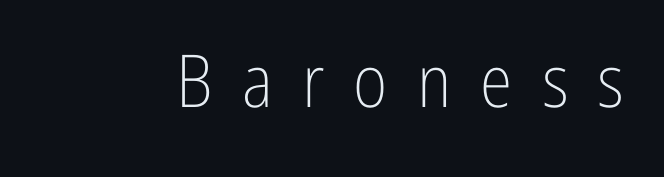
Q: Is the text bold? A: No.
Q: Is the text italic (slanted)? A: No, it is upright.
Q: Is the typeface a serif or a sans-serif typeface? A: Sans-serif.
Q: Is the text underlined? A: No.
Q: Is the spacing between letters normal or unusually wide? A: Unusually wide.
Q: Width (condensed, normal, or wide)? A: Condensed.
Q: Stroke contrast? A: Low.
Q: x-height? A: Medium.
Q: Monospaced? A: No.
